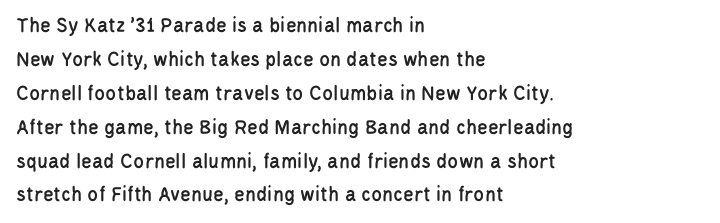
Q: Is the text italic (slanted)? A: No, it is upright.
Q: Is the text underlined? A: No.
Q: How is the paragraph aligned? A: Left-aligned.
Q: Is the spacing between letters normal or unusually wide? A: Normal.
Q: Is the spacing between lines tight, normal or loose? A: Normal.
